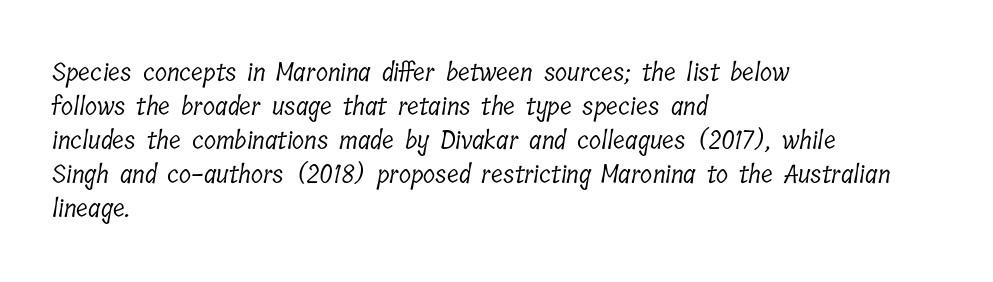
Stem width sits at or under what a default text font uses. In terms of leading, this rendering sits right in the middle. Descenders hang freely into open space. Does the copy run flush right? No — it runs flush left. Default kerning and tracking; the words read as compact shapes.
